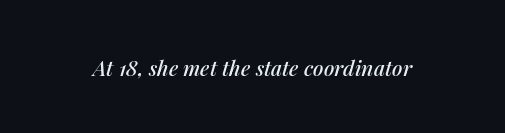
The image shows 21 px text type, italic (leaning right); set normal letter spacing, not underlined.
